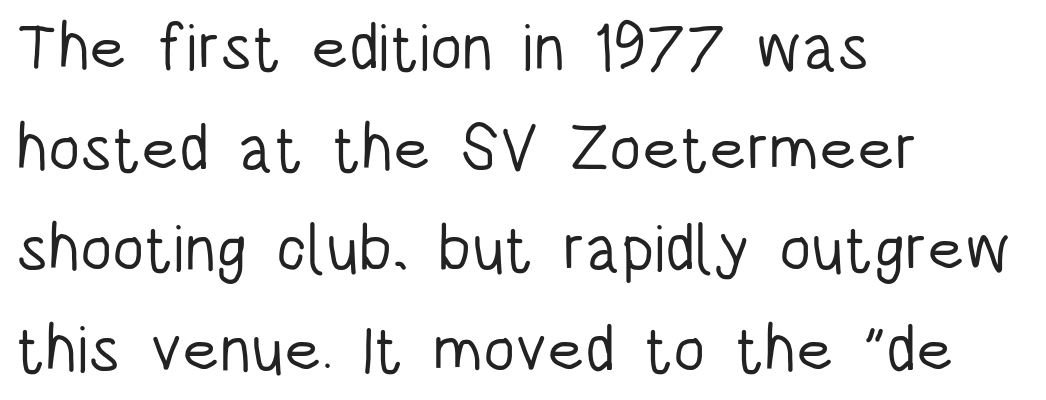
{"serif": "no", "italic": "no", "bold": "no", "weight": "light", "width": "condensed", "stroke_contrast": "low", "x_height": "large", "monospaced": "no", "underline": "no", "align": "left", "line_spacing": "normal", "line_spacing_ratio": 1.55, "letter_spacing": "normal", "letter_spacing_em": 0.0, "glyph_px": 65}
